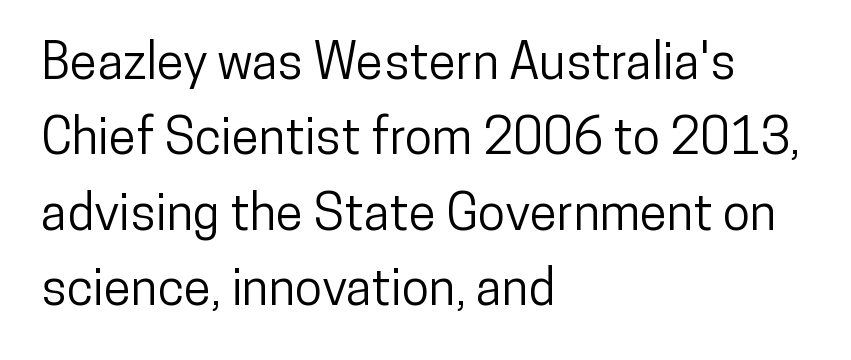
Quick note: not italic, upright. The foot of each line stays bare and open. This sample uses plain, unmodified letter spacing. What kind of face is this? One without serifs — a sans. Horizontal alignment here is leftward, the default for most running prose.
